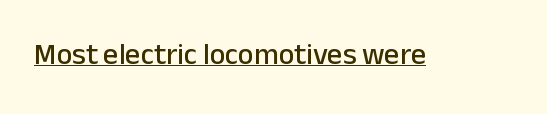
{"serif": "no", "italic": "no", "width": "normal", "stroke_contrast": "low", "x_height": "medium", "monospaced": "no", "underline": "yes", "letter_spacing": "normal", "letter_spacing_em": 0.0, "glyph_px": 30}
